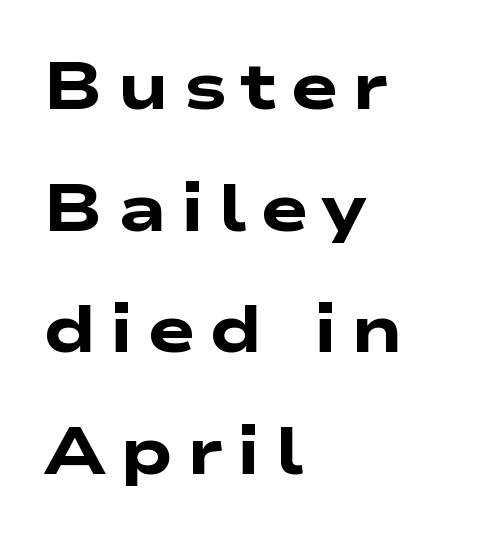
{"serif": "no", "bold": "yes", "weight": "heavy", "width": "wide", "stroke_contrast": "low", "x_height": "medium", "monospaced": "no", "underline": "no", "align": "left", "line_spacing_ratio": 1.87, "letter_spacing": "wide", "letter_spacing_em": 0.21, "glyph_px": 65}
